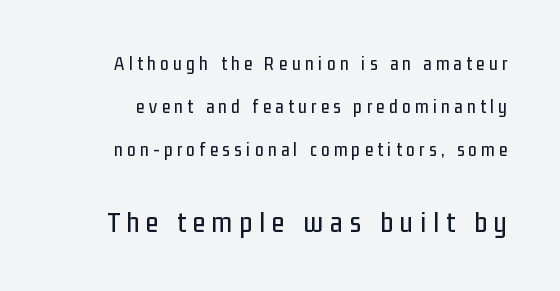
Q: Is the text italic (slanted)? A: No, it is upright.
Q: Is the typeface a serif or a sans-serif typeface? A: Sans-serif.
Q: Is the text underlined? A: No.
Q: Is the spacing between letters normal or unusually wide? A: Unusually wide.
Q: Is the spacing between lines tight, normal or loose? A: Loose.
Q: Which block of text is set in a larger size, the first (top) or the second (bottom)? A: The second (bottom) one.
Q: Width (condensed, normal, or wide)? A: Condensed.
Q: Stroke contrast? A: Low.
Q: x-height? A: Medium.
Q: Monospaced? A: No.
